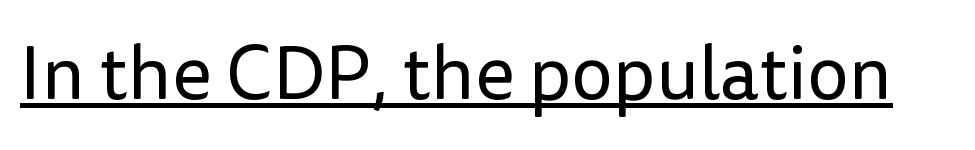
The image shows 75 px regular-weight sans-serif type, upright; set normal letter spacing, underlined; low stroke contrast and a medium x-height.
